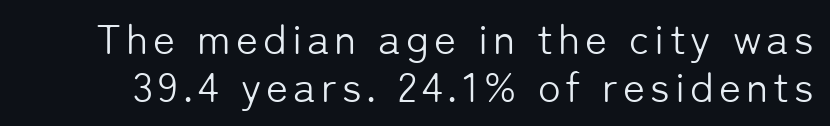
{"serif": "no", "italic": "no", "bold": "no", "weight": "light", "width": "normal", "stroke_contrast": "low", "x_height": "medium", "monospaced": "no", "underline": "no", "line_spacing": "tight", "line_spacing_ratio": 1.15, "glyph_px": 42}
